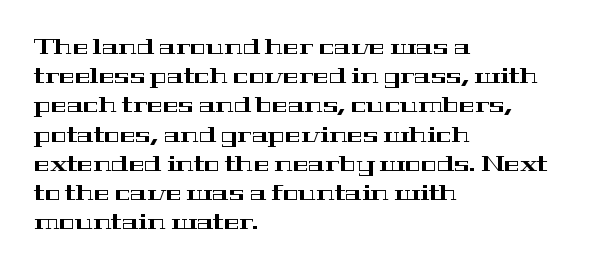
Q: Is the text italic (slanted)? A: No, it is upright.
Q: Is the text underlined? A: No.
Q: How is the paragraph aligned? A: Left-aligned.
Q: Is the spacing between letters normal or unusually wide? A: Normal.
Q: Is the spacing between lines tight, normal or loose? A: Normal.
